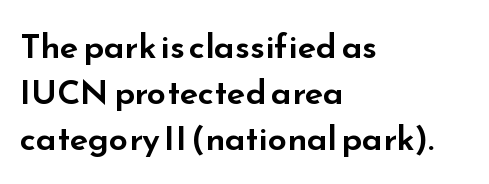
{"serif": "no", "italic": "no", "width": "wide", "stroke_contrast": "low", "x_height": "small", "monospaced": "no", "underline": "no", "align": "left", "line_spacing": "normal", "line_spacing_ratio": 1.35, "letter_spacing": "normal", "letter_spacing_em": 0.0, "glyph_px": 34}
